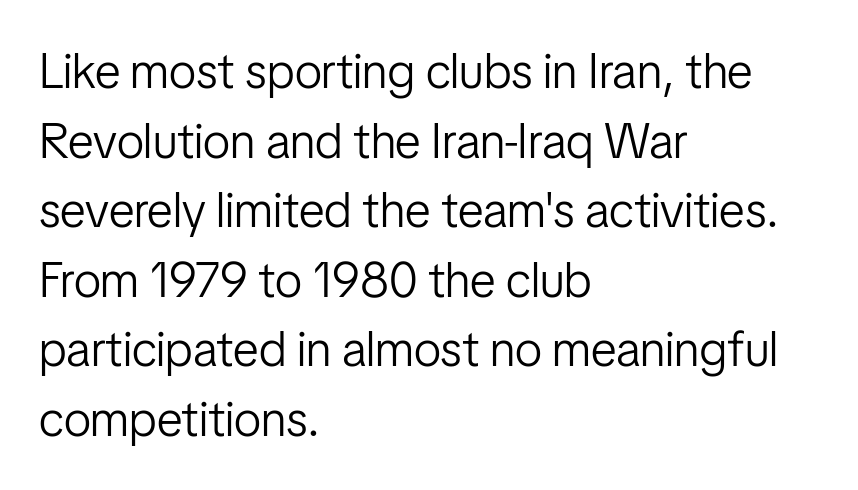
{"serif": "no", "italic": "no", "bold": "no", "weight": "light", "width": "condensed", "stroke_contrast": "low", "x_height": "medium", "monospaced": "no", "underline": "no", "align": "left", "line_spacing": "normal", "line_spacing_ratio": 1.42, "letter_spacing": "normal", "letter_spacing_em": 0.0, "glyph_px": 49}
